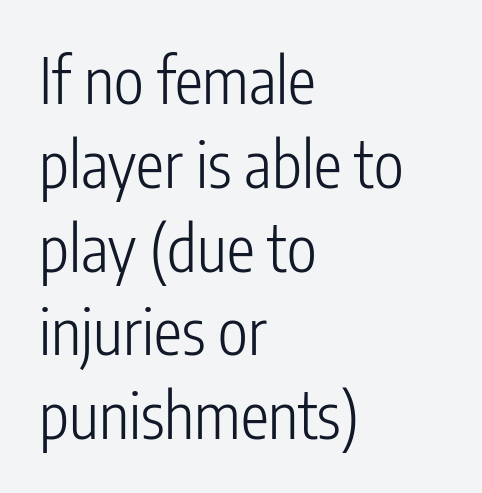
The image shows 63 px light, condensed sans-serif type, upright; set left-aligned, normal line spacing (1.33x), normal letter spacing, not underlined; low stroke contrast and a medium x-height.
